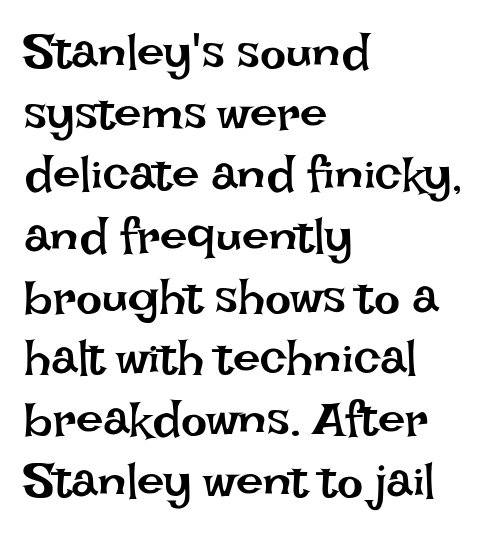
One-word summary of the alignment: left. The letters look calm and open, with moderate or lighter stems. Any mark beneath the type? The region is blank. Tracking here is standard; glyphs follow each other at the usual distance. Here the designer chose a conventional face with non-uniform glyph widths.
